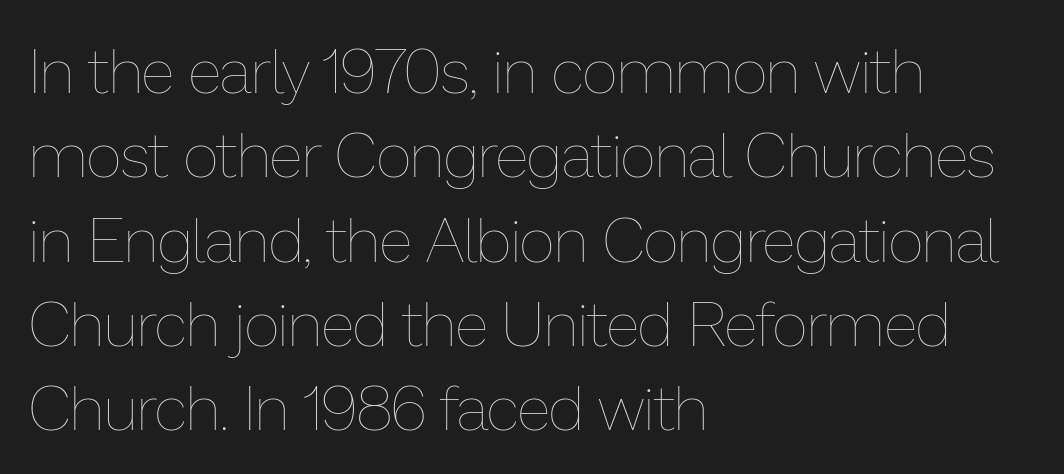
{"italic": "no", "bold": "no", "weight": "thin", "width": "normal", "stroke_contrast": "low", "x_height": "medium", "monospaced": "no", "underline": "no", "align": "left", "line_spacing": "normal", "line_spacing_ratio": 1.36, "letter_spacing": "normal", "letter_spacing_em": 0.0, "glyph_px": 62}
